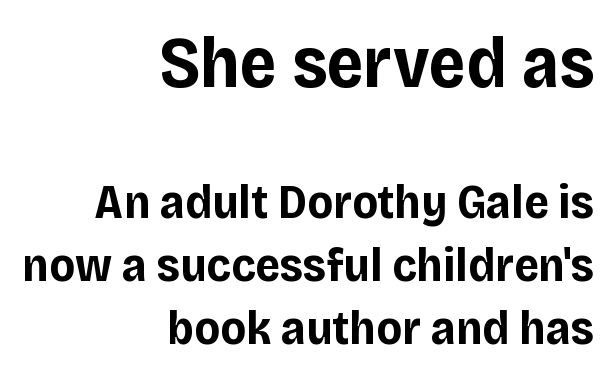
{"serif": "no", "italic": "no", "bold": "yes", "weight": "bold", "width": "normal", "stroke_contrast": "low", "x_height": "large", "monospaced": "no", "underline": "no", "align": "right", "line_spacing": "normal", "line_spacing_ratio": 1.32, "letter_spacing": "normal", "letter_spacing_em": 0.0, "larger_block": "first", "size_ratio": 1.5, "glyph_px": 72}
